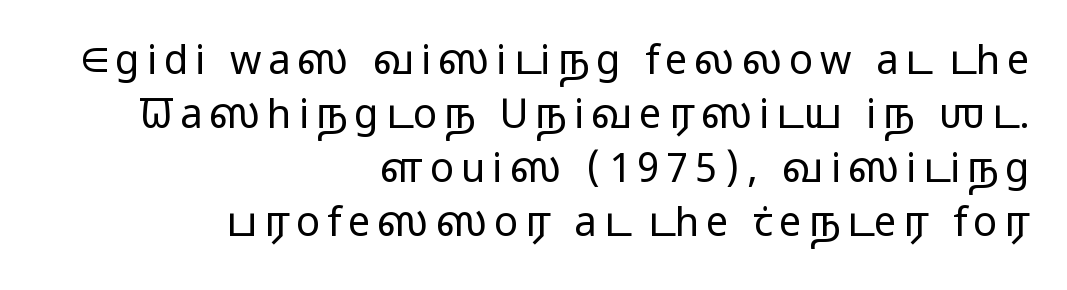
{"serif": "no", "italic": "no", "bold": "no", "weight": "light", "width": "wide", "stroke_contrast": "low", "x_height": "medium", "monospaced": "no", "underline": "no", "align": "right", "line_spacing": "normal", "line_spacing_ratio": 1.35, "glyph_px": 40}
